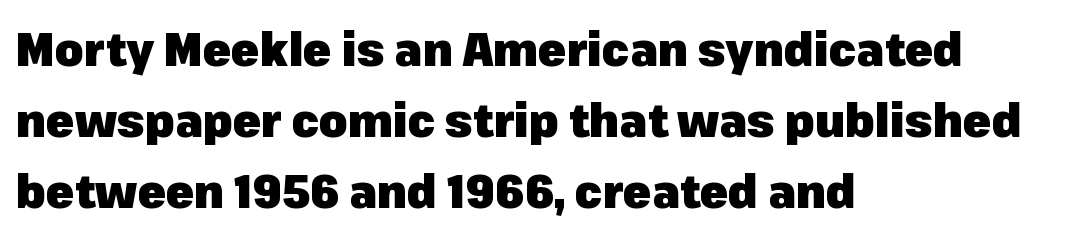
{"serif": "no", "italic": "no", "bold": "yes", "weight": "heavy", "width": "normal", "stroke_contrast": "low", "x_height": "medium", "monospaced": "no", "underline": "no", "align": "left", "line_spacing": "normal", "line_spacing_ratio": 1.54, "letter_spacing": "normal", "letter_spacing_em": 0.0, "glyph_px": 46}
